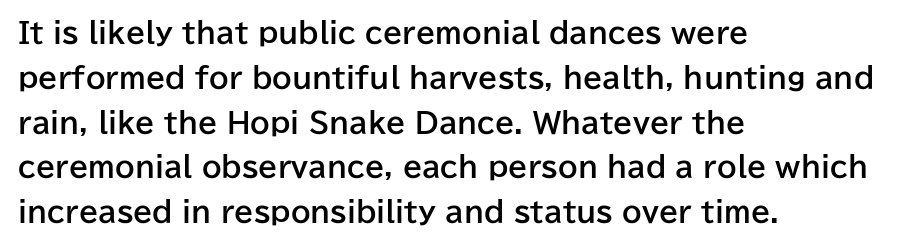
{"serif": "no", "italic": "no", "bold": "yes", "weight": "bold", "width": "normal", "stroke_contrast": "low", "x_height": "medium", "monospaced": "no", "underline": "no", "align": "left", "line_spacing": "normal", "line_spacing_ratio": 1.6, "letter_spacing": "normal", "letter_spacing_em": 0.0, "glyph_px": 28}
